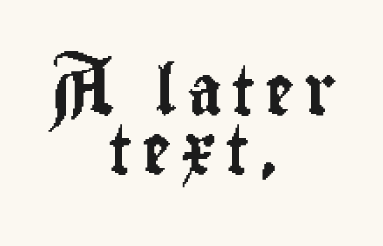
Caption: multi-line text, centered on the measure. The type family on display is of the sans-serif kind. Anything drawn beneath the words? Only blank space. Looks like regular typesetting: each glyph gets only the width it needs. A typesetter would mark this as roman, not italic.
